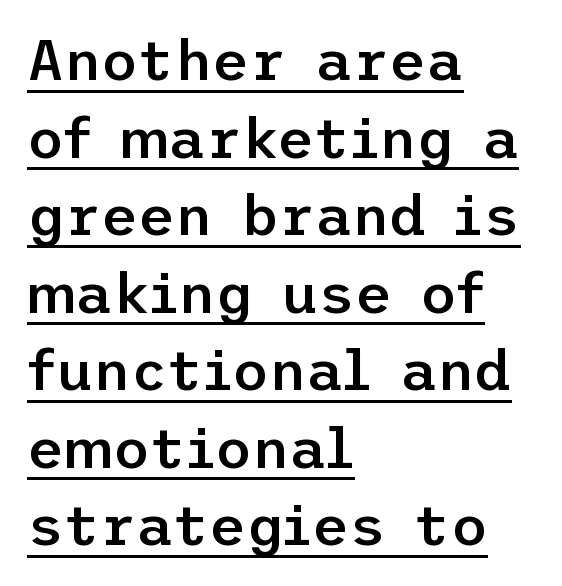
Reading down the column, the eye jumps a familiar distance to each next line. Inter-character spacing is left at the font's built-in metrics. Each line of the rendering has a horizontal stroke beneath the glyphs. This sample uses an upright cut, with every glyph sitting square on the baseline. No feet cap the strokes, marking this as sans-serif type. The rendering uses a semibold face; strokes are thickened but not to full bold.
